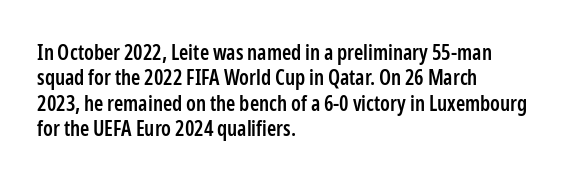
Characters follow at the spacing the type designer built in. Quick note: underline off. Line beginnings align vertically; line endings do not. Does the lettering tilt? It doesn't — this is upright. This is moderately heavy type, rendered in semibold.
